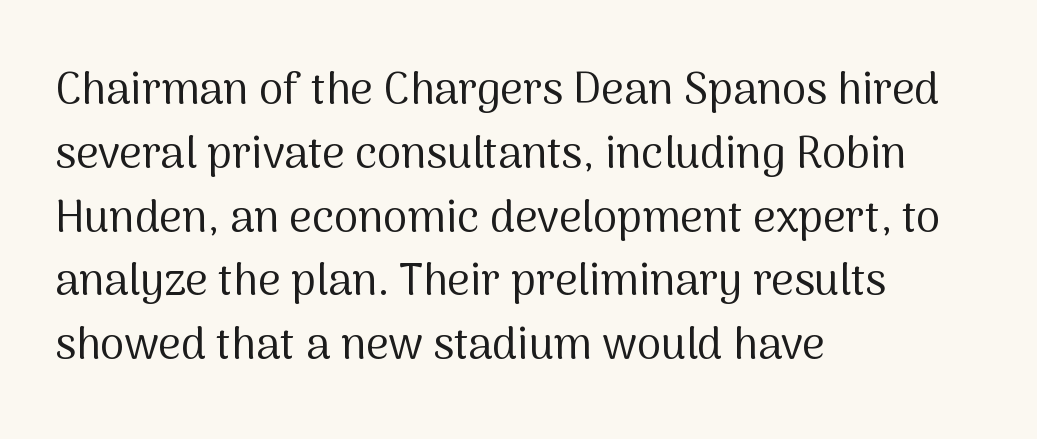
The image shows 44 px regular-weight sans-serif type, upright; set left-aligned, normal line spacing (1.45x), normal letter spacing, not underlined; medium stroke contrast and a medium x-height.
